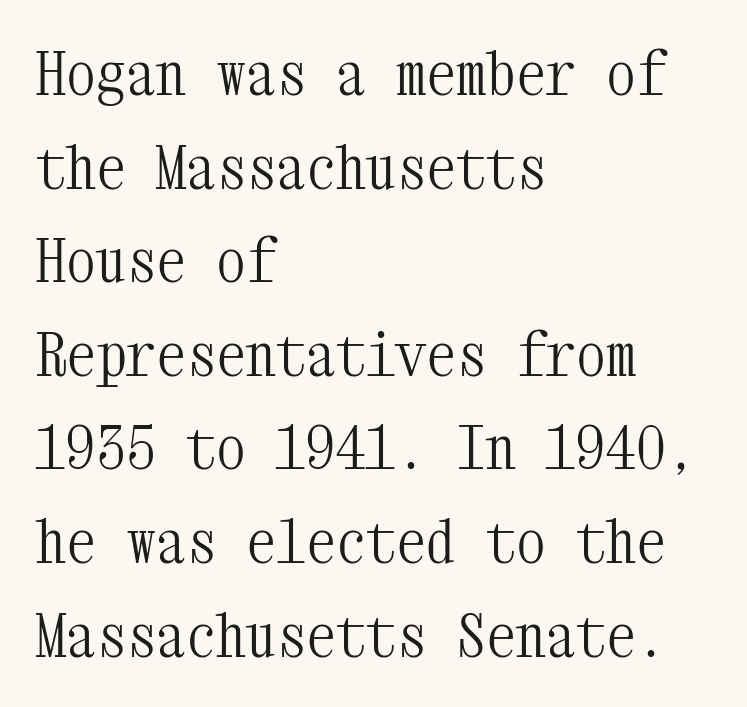
Look at the bottom of the vertical strokes: they flare into serifs here. The paragraph has a hard left edge and a soft right edge. Stem width sits at or under what a default text font uses. This sample keeps an unexceptional amount of space between lines. Caption: standard tracking, unaltered. The baseline area is clear.
